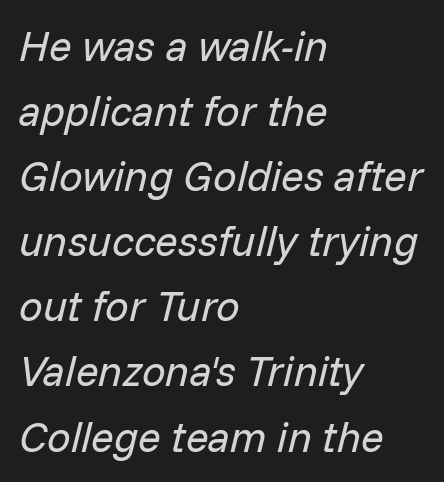
{"italic": "yes", "lean": "right", "slant_degrees": 14, "bold": "no", "weight": "regular", "width": "normal", "stroke_contrast": "low", "x_height": "medium", "monospaced": "no", "underline": "no", "align": "left", "line_spacing": "normal", "line_spacing_ratio": 1.55, "letter_spacing": "normal", "letter_spacing_em": 0.0, "glyph_px": 42}
